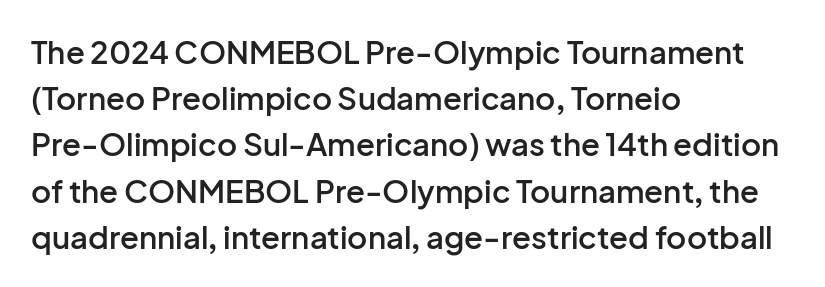
{"serif": "no", "italic": "no", "bold": "semi", "weight": "semibold", "width": "normal", "stroke_contrast": "low", "x_height": "medium", "monospaced": "no", "underline": "no", "align": "left", "line_spacing": "normal", "line_spacing_ratio": 1.49, "letter_spacing": "normal", "letter_spacing_em": 0.0, "glyph_px": 31}
